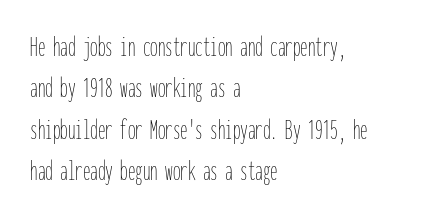
{"italic": "no", "bold": "no", "weight": "thin", "width": "condensed", "stroke_contrast": "low", "x_height": "medium", "monospaced": "yes", "underline": "no", "align": "left", "line_spacing": "normal", "line_spacing_ratio": 1.38, "letter_spacing": "normal", "letter_spacing_em": 0.0, "glyph_px": 30}
